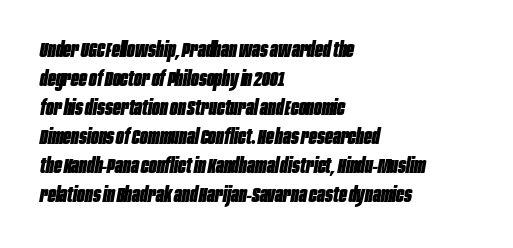
The image shows 21 px bold type, italic (leaning right); set left-aligned, normal line spacing (1.38x), normal letter spacing, not underlined.
